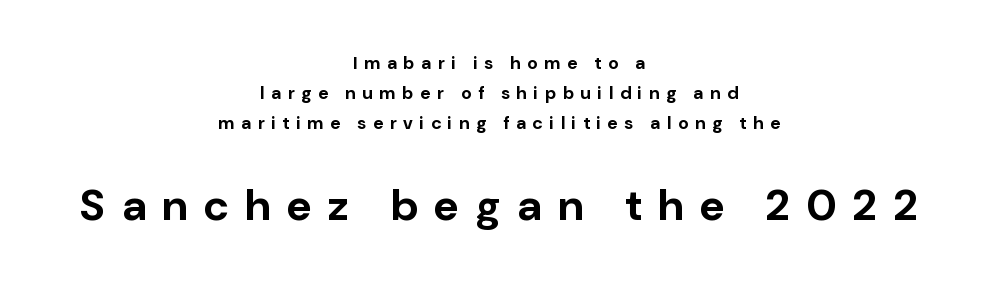
{"serif": "no", "italic": "no", "bold": "yes", "weight": "bold", "width": "normal", "stroke_contrast": "low", "x_height": "medium", "monospaced": "no", "underline": "no", "align": "center", "line_spacing": "normal", "line_spacing_ratio": 1.66, "letter_spacing": "wide", "letter_spacing_em": 0.37, "larger_block": "second", "size_ratio": 2.44, "glyph_px": 44}
